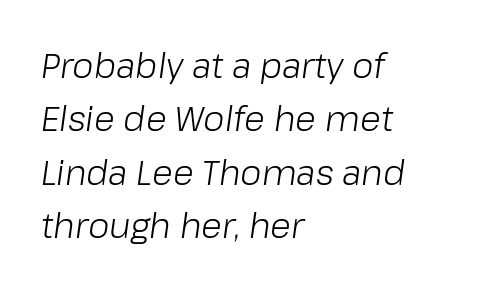
{"italic": "yes", "lean": "right", "slant_degrees": 8, "bold": "no", "weight": "light", "width": "normal", "stroke_contrast": "low", "x_height": "medium", "monospaced": "no", "underline": "no", "align": "left", "line_spacing": "normal", "line_spacing_ratio": 1.57, "letter_spacing": "normal", "letter_spacing_em": 0.0, "glyph_px": 34}
